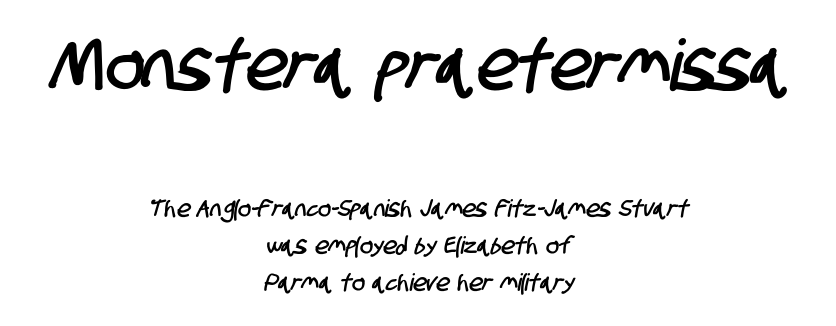
Q: Is the typeface a serif or a sans-serif typeface? A: Sans-serif.
Q: Is the text underlined? A: No.
Q: How is the paragraph aligned? A: Centered.
Q: Is the spacing between letters normal or unusually wide? A: Normal.
Q: Is the spacing between lines tight, normal or loose? A: Normal.
Q: Which block of text is set in a larger size, the first (top) or the second (bottom)? A: The first (top) one.
Q: Width (condensed, normal, or wide)? A: Condensed.
Q: Stroke contrast? A: Low.
Q: x-height? A: Large.
Q: Monospaced? A: No.
